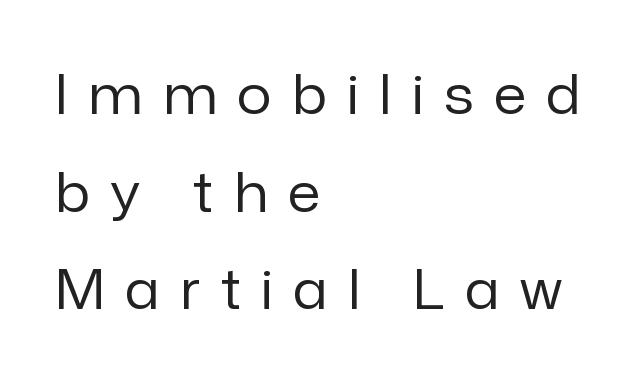
{"serif": "no", "italic": "no", "bold": "no", "weight": "regular", "width": "normal", "stroke_contrast": "low", "x_height": "medium", "monospaced": "no", "underline": "no", "align": "left", "line_spacing_ratio": 1.81, "letter_spacing": "wide", "letter_spacing_em": 0.38, "glyph_px": 54}
